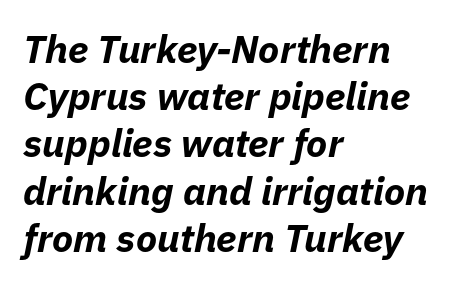
The image shows 39 px bold type, italic (leaning right); set left-aligned, line spacing 1.21x, normal letter spacing, not underlined; low stroke contrast and a medium x-height.
